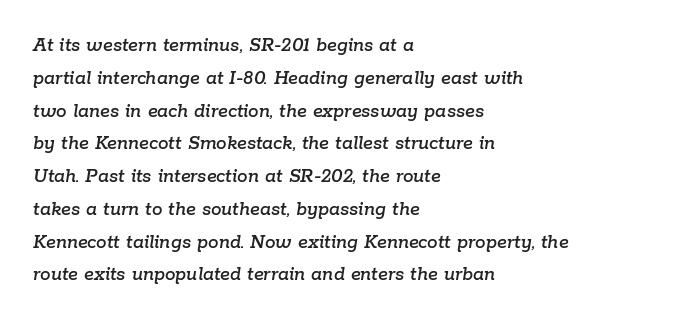
Q: Is the text italic (slanted)? A: Yes, it leans right by about 9 degrees.
Q: Is the text underlined? A: No.
Q: How is the paragraph aligned? A: Left-aligned.
Q: Is the spacing between letters normal or unusually wide? A: Normal.
Q: Is the spacing between lines tight, normal or loose? A: Normal.
